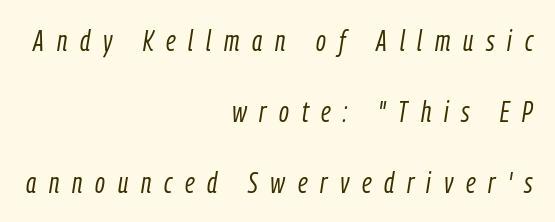
Caption: face not bold, strokes unweighted. You could only call the tracking loose — the letters float apart. This sample has the flowing, uneven cadence of proportional lettering. Each line ends at the same right margin while the left side varies. There's an unmistakable incline to the writing here. Unmarked baselines from the first word to the last.
